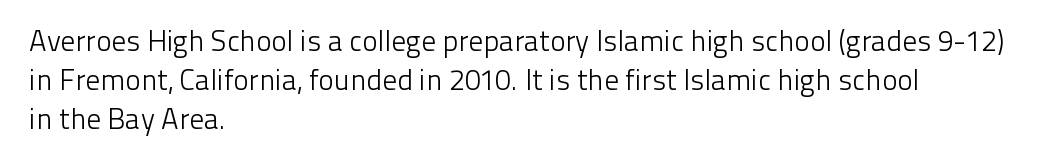
The image shows 29 px light sans-serif type, upright; set left-aligned, normal line spacing (1.35x), normal letter spacing, not underlined; low stroke contrast and a medium x-height.
